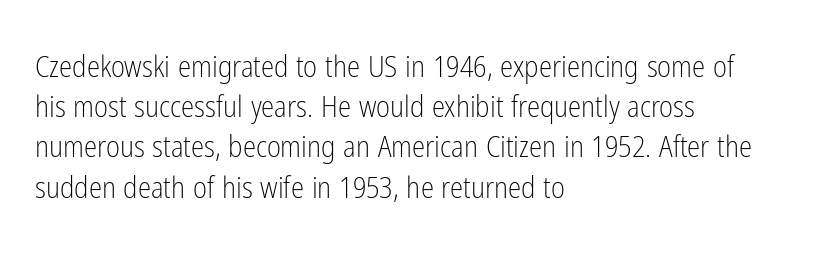
{"serif": "no", "italic": "no", "bold": "no", "weight": "light", "width": "condensed", "stroke_contrast": "low", "x_height": "medium", "monospaced": "no", "underline": "no", "align": "left", "line_spacing": "normal", "line_spacing_ratio": 1.34, "letter_spacing": "normal", "letter_spacing_em": 0.0, "glyph_px": 30}
